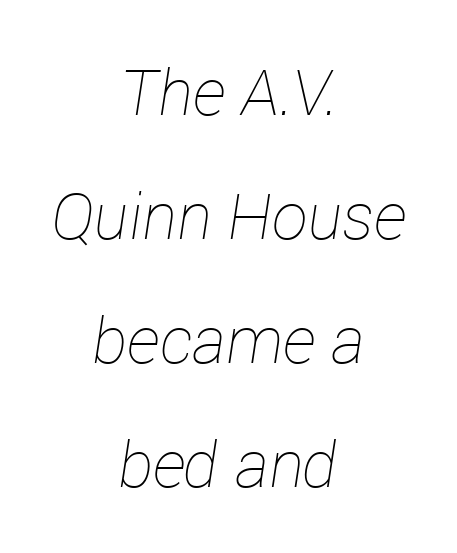
Q: Is the text bold? A: No.
Q: Is the text italic (slanted)? A: Yes, it leans right by about 12 degrees.
Q: Is the text underlined? A: No.
Q: How is the paragraph aligned? A: Centered.
Q: Is the spacing between letters normal or unusually wide? A: Normal.
Q: Is the spacing between lines tight, normal or loose? A: Loose.
Q: Width (condensed, normal, or wide)? A: Normal.
Q: Stroke contrast? A: Low.
Q: x-height? A: Medium.
Q: Monospaced? A: No.
